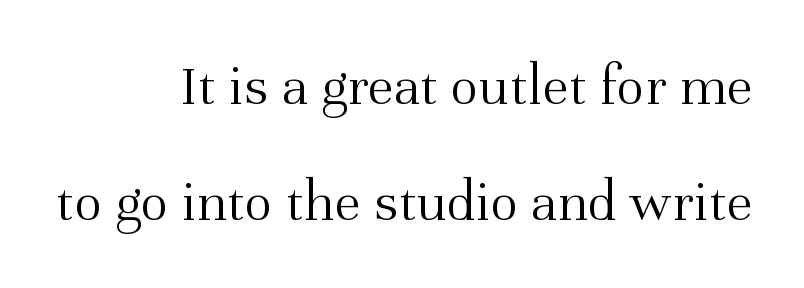
Q: Is the text bold? A: No.
Q: Is the text italic (slanted)? A: No, it is upright.
Q: Is the typeface a serif or a sans-serif typeface? A: Serif.
Q: Is the text underlined? A: No.
Q: How is the paragraph aligned? A: Right-aligned.
Q: Is the spacing between letters normal or unusually wide? A: Normal.
Q: Is the spacing between lines tight, normal or loose? A: Loose.
Q: Width (condensed, normal, or wide)? A: Normal.
Q: Stroke contrast? A: Medium.
Q: x-height? A: Medium.
Q: Monospaced? A: No.
